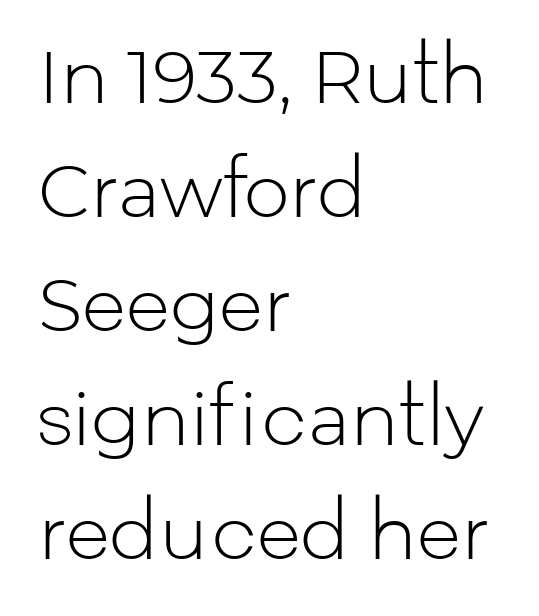
Q: Is the text bold? A: No.
Q: Is the text italic (slanted)? A: No, it is upright.
Q: Is the typeface a serif or a sans-serif typeface? A: Sans-serif.
Q: Is the text underlined? A: No.
Q: How is the paragraph aligned? A: Left-aligned.
Q: Is the spacing between letters normal or unusually wide? A: Normal.
Q: Is the spacing between lines tight, normal or loose? A: Normal.
Q: Width (condensed, normal, or wide)? A: Normal.
Q: Stroke contrast? A: Low.
Q: x-height? A: Medium.
Q: Monospaced? A: No.
